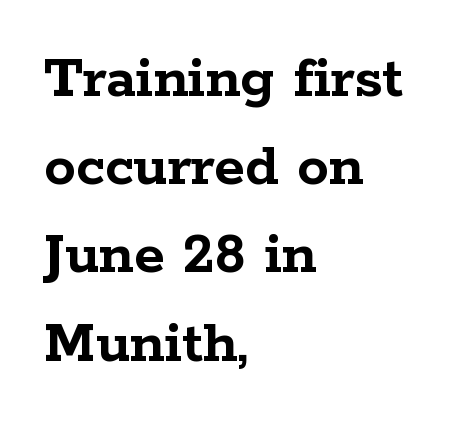
The rag falls on the right side of this text block. A clean baseline with only descenders dipping below it. Honestly, the letter spacing is just normal — you wouldn't notice it. You could not count columns in this text — the font is proportionally spaced. This sample uses a serif face.
